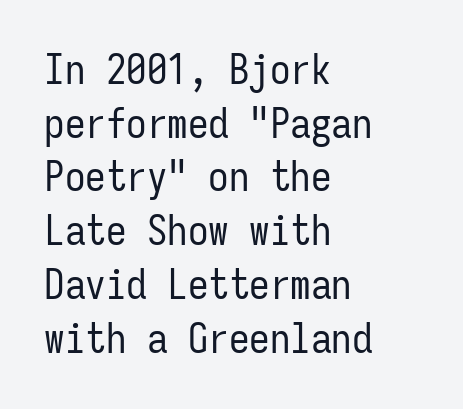
The image shows 41 px regular-weight, condensed sans-serif type, upright, monospaced; set left-aligned, normal line spacing (1.31x), normal letter spacing, not underlined; low stroke contrast and a medium x-height.
